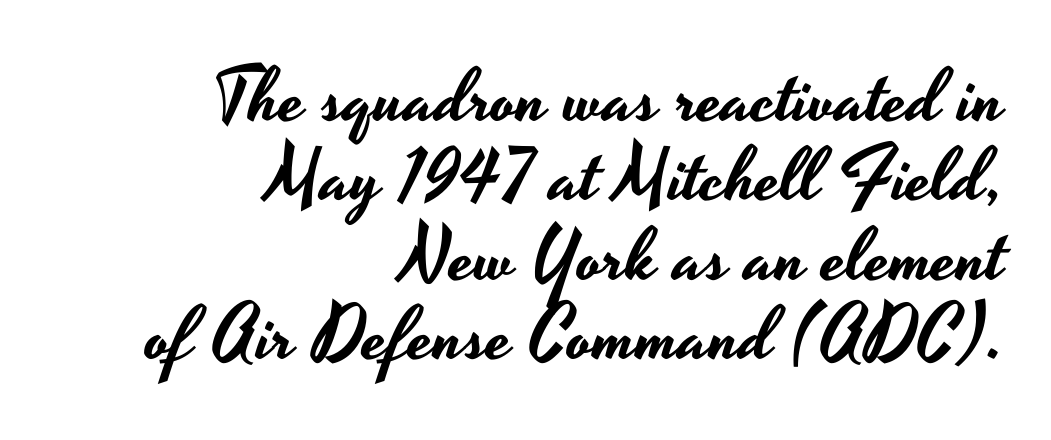
{"serif": "no", "width": "wide", "stroke_contrast": "low", "x_height": "small", "monospaced": "no", "underline": "no", "align": "right", "line_spacing": "tight", "line_spacing_ratio": 1.06, "letter_spacing": "normal", "letter_spacing_em": 0.0, "glyph_px": 75}
